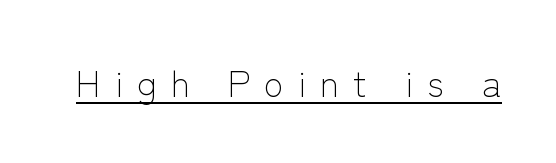
Q: Is the text bold? A: No.
Q: Is the text italic (slanted)? A: No, it is upright.
Q: Is the typeface a serif or a sans-serif typeface? A: Sans-serif.
Q: Is the text underlined? A: Yes.
Q: Is the spacing between letters normal or unusually wide? A: Unusually wide.
Q: Width (condensed, normal, or wide)? A: Normal.
Q: Stroke contrast? A: Low.
Q: x-height? A: Medium.
Q: Monospaced? A: No.
